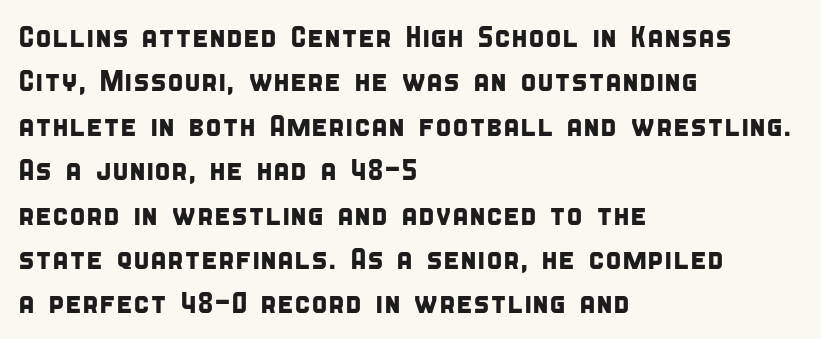
Q: Is the typeface a serif or a sans-serif typeface? A: Sans-serif.
Q: Is the text underlined? A: No.
Q: How is the paragraph aligned? A: Left-aligned.
Q: Is the spacing between letters normal or unusually wide? A: Normal.
Q: Is the spacing between lines tight, normal or loose? A: Normal.
Q: Width (condensed, normal, or wide)? A: Condensed.
Q: Stroke contrast? A: Low.
Q: x-height? A: Large.
Q: Monospaced? A: No.
